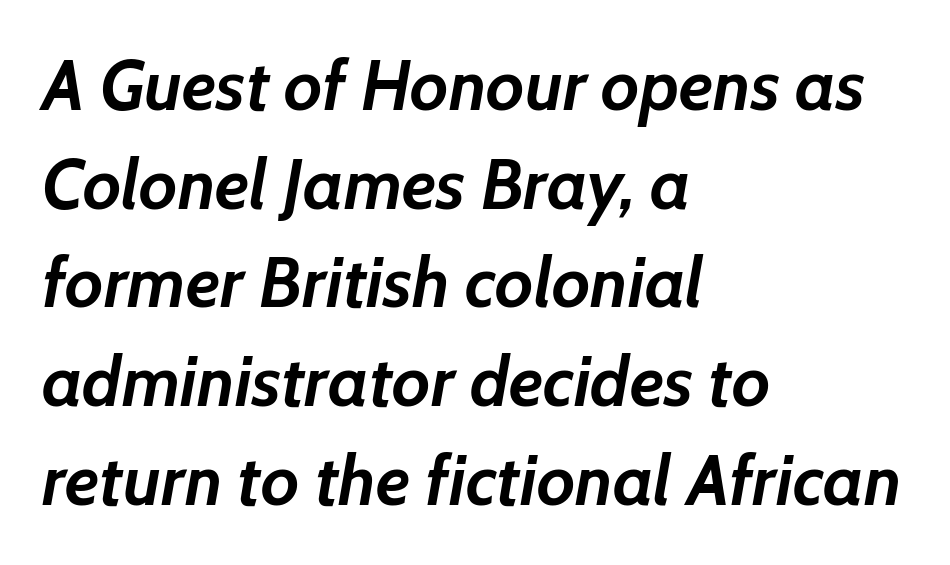
The image shows 70 px semibold type, italic (leaning right); set left-aligned, normal line spacing (1.41x), normal letter spacing, not underlined; low stroke contrast and a medium x-height.
